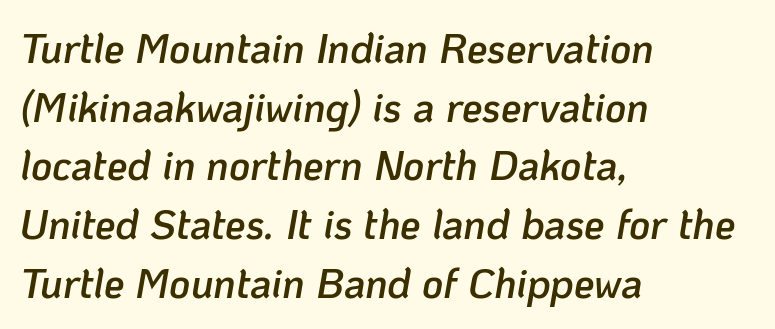
The whole block is typeset with a tilt. A clean baseline with only descenders dipping below it. The letters advance in unequal steps, a hallmark of proportional type. Teacher's note: observe the even left margin — that is flush-left alignment. Is there much room between lines? A standard amount, neither cramped nor airy.
